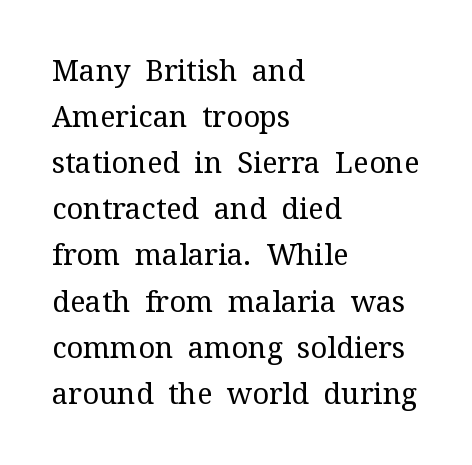
{"serif": "yes", "italic": "no", "bold": "no", "weight": "regular", "width": "normal", "stroke_contrast": "medium", "x_height": "medium", "monospaced": "no", "underline": "no", "align": "left", "line_spacing": "normal", "line_spacing_ratio": 1.59, "letter_spacing": "normal", "letter_spacing_em": 0.0, "glyph_px": 29}
